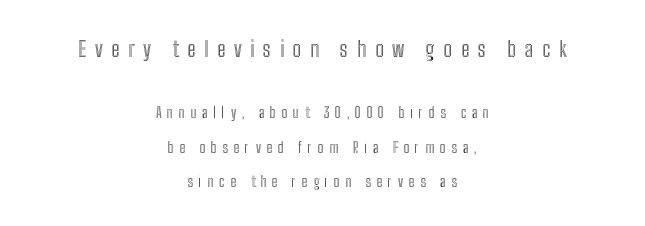
Q: Is the text italic (slanted)? A: No, it is upright.
Q: Is the text underlined? A: No.
Q: How is the paragraph aligned? A: Centered.
Q: Is the spacing between letters normal or unusually wide? A: Unusually wide.
Q: Is the spacing between lines tight, normal or loose? A: Loose.
Q: Which block of text is set in a larger size, the first (top) or the second (bottom)? A: The first (top) one.
